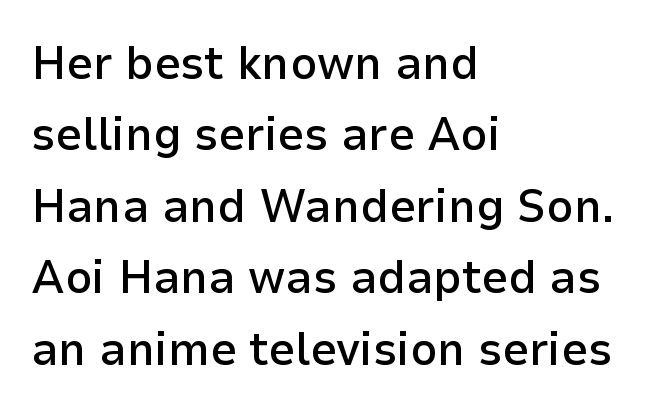
{"serif": "no", "italic": "no", "bold": "semi", "weight": "semibold", "width": "normal", "stroke_contrast": "low", "x_height": "medium", "monospaced": "no", "underline": "no", "align": "left", "line_spacing": "normal", "line_spacing_ratio": 1.52, "letter_spacing": "normal", "letter_spacing_em": 0.0, "glyph_px": 47}
